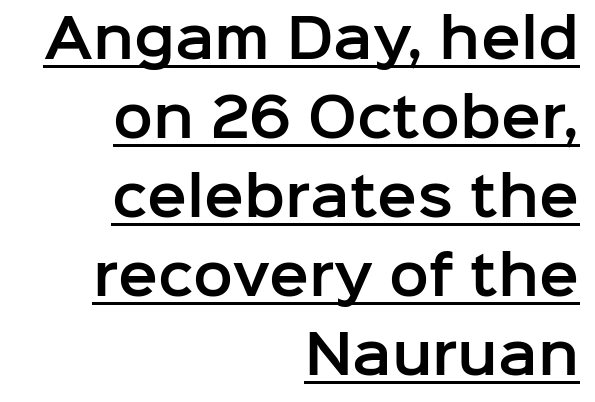
{"serif": "no", "italic": "no", "width": "normal", "stroke_contrast": "low", "x_height": "medium", "monospaced": "no", "underline": "yes", "align": "right", "line_spacing": "normal", "line_spacing_ratio": 1.49, "letter_spacing": "normal", "letter_spacing_em": 0.0, "glyph_px": 53}
